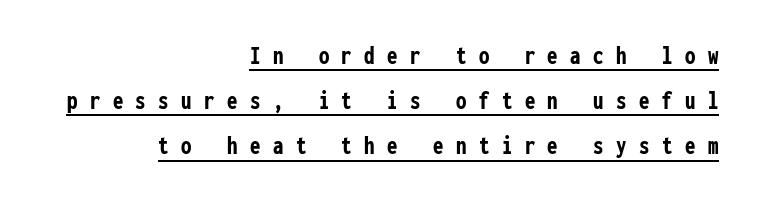
Q: Is the text bold? A: Yes.
Q: Is the text italic (slanted)? A: No, it is upright.
Q: Is the text underlined? A: Yes.
Q: How is the paragraph aligned? A: Right-aligned.
Q: Is the spacing between letters normal or unusually wide? A: Unusually wide.
